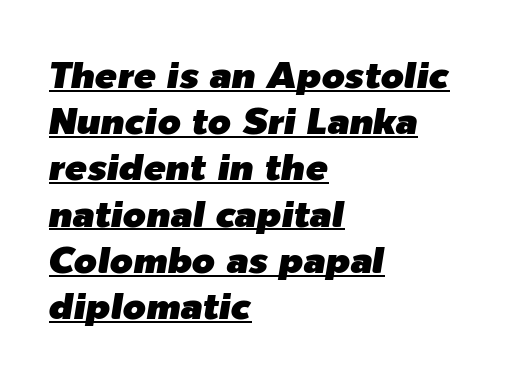
{"italic": "yes", "lean": "right", "slant_degrees": 9, "width": "normal", "stroke_contrast": "low", "x_height": "medium", "monospaced": "no", "underline": "yes", "align": "left", "line_spacing": "normal", "line_spacing_ratio": 1.25, "letter_spacing": "normal", "letter_spacing_em": 0.0, "glyph_px": 37}
